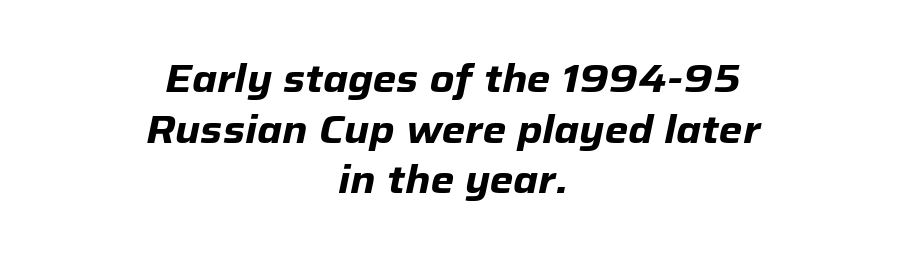
Honestly, the row spacing looks completely unremarkable. The zone under the glyphs is completely vacant. Casual observation: everything's sitting right in the middle. In terms of letterspacing, this is plain default setting. Compared with an ordinary text face, these strokes are far heavier — a full bold.
